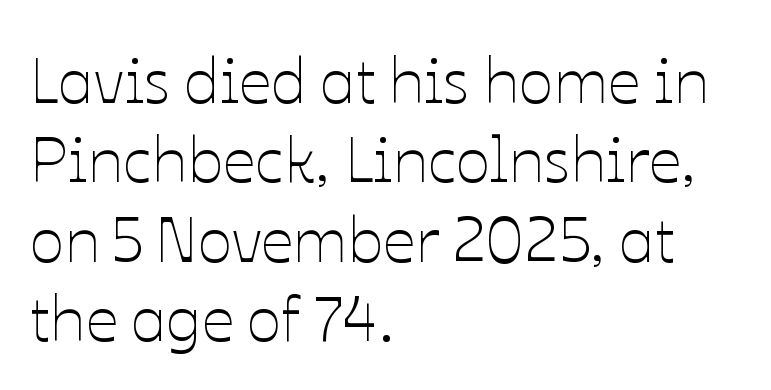
{"italic": "no", "bold": "no", "weight": "thin", "width": "normal", "stroke_contrast": "low", "x_height": "medium", "monospaced": "no", "underline": "no", "align": "left", "line_spacing_ratio": 1.24, "letter_spacing": "normal", "letter_spacing_em": 0.0, "glyph_px": 64}
